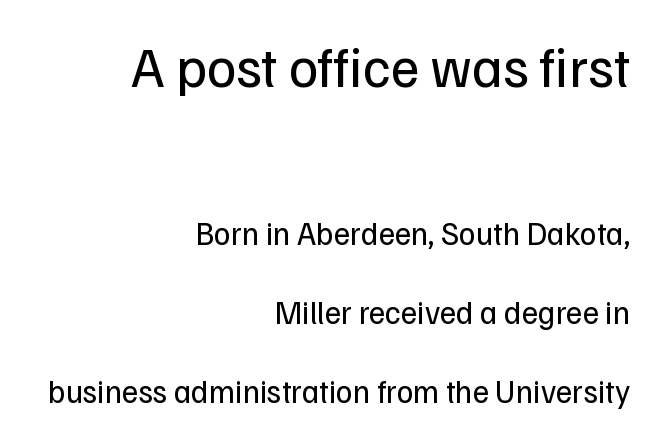
{"serif": "no", "italic": "no", "bold": "no", "weight": "regular", "width": "normal", "stroke_contrast": "low", "x_height": "medium", "monospaced": "no", "underline": "no", "align": "right", "line_spacing": "loose", "line_spacing_ratio": 2.47, "letter_spacing": "normal", "letter_spacing_em": 0.0, "larger_block": "first", "size_ratio": 1.75, "glyph_px": 56}
